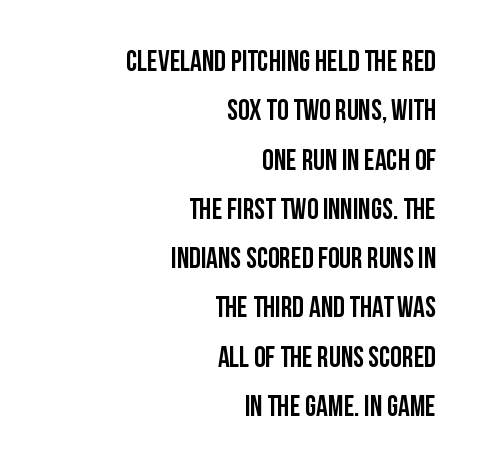
The image shows 29 px condensed sans-serif type, upright; set right-aligned, normal line spacing (1.7x), normal letter spacing, not underlined; low stroke contrast and a large x-height.
